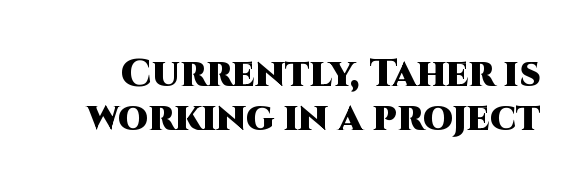
The typesetting leans heavy: a genuine bold. Character widths vary here, with narrow letters taking less room than wide ones. Designer's note — italics off, roman on. Horizontal bands of white between lines are thin slivers. Standard letterfit; no display-style spreading of the glyphs. Lines of text with bare space underneath.
